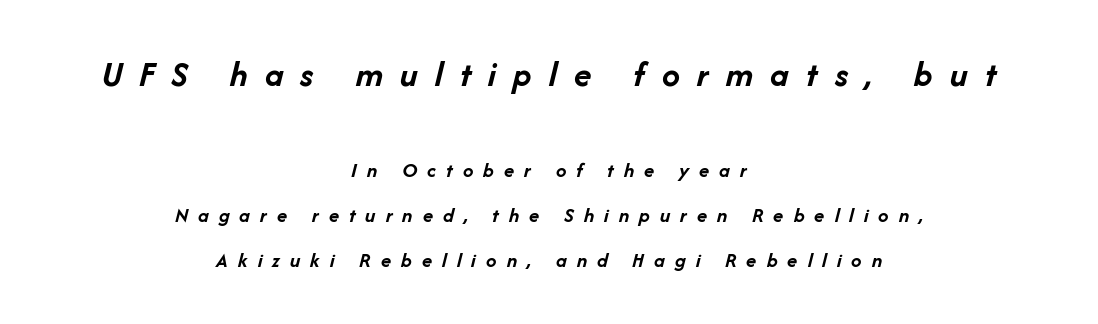
The image shows 36 px semibold type, italic (leaning right); set centered, loose line spacing (2.14x), unusually wide letter spacing (+0.48 em), not underlined; the first (top) block is 1.71x larger; low stroke contrast and a medium x-height.
